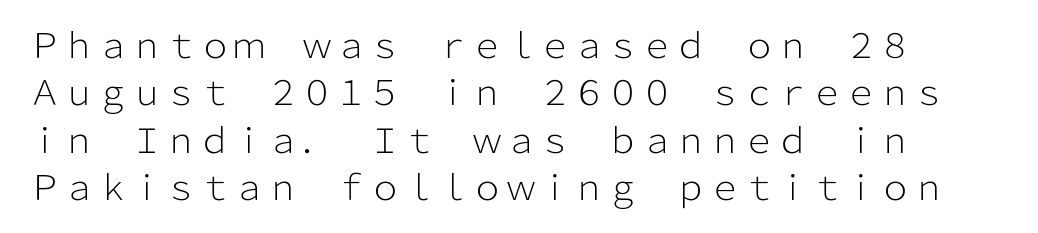
{"serif": "no", "italic": "no", "bold": "no", "weight": "light", "width": "normal", "stroke_contrast": "low", "x_height": "medium", "monospaced": "no", "underline": "no", "line_spacing": "normal", "line_spacing_ratio": 1.39, "letter_spacing": "normal", "letter_spacing_em": 0.0, "glyph_px": 34}
